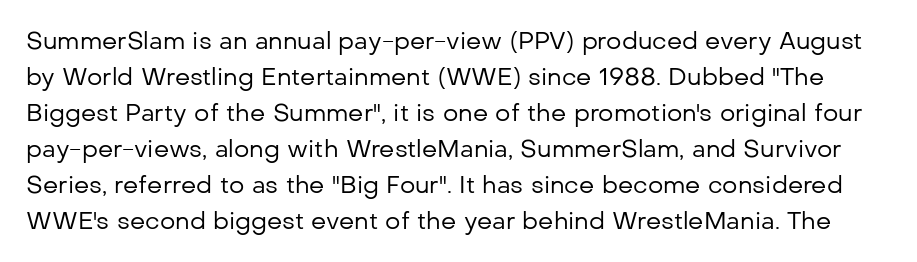
The image shows 24 px text type, upright; set normal line spacing (1.5x), normal letter spacing, not underlined.
